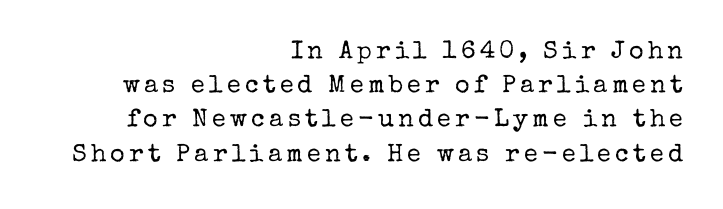
Q: Is the text bold? A: No.
Q: Is the text italic (slanted)? A: No, it is upright.
Q: Is the text underlined? A: No.
Q: How is the paragraph aligned? A: Right-aligned.
Q: Is the spacing between lines tight, normal or loose? A: Normal.
